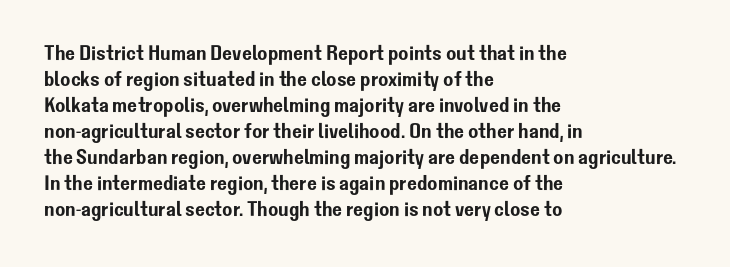
The typesetter chose a ragged-right arrangement here. The type sits square on the baseline with zero lean. There is no visible air inserted between adjacent glyphs. Has an underline been added? It has not.
